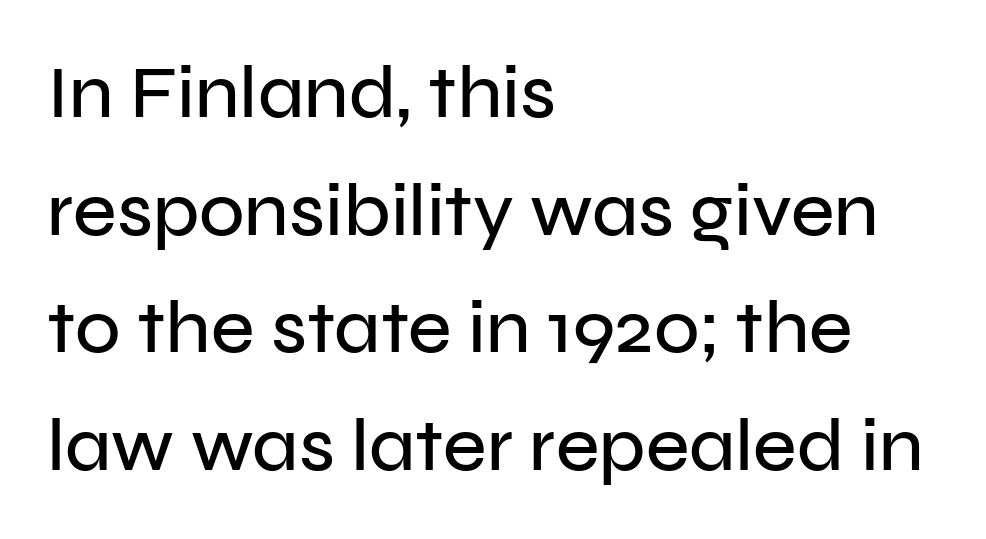
The image shows 75 px sans-serif type, upright; set left-aligned, normal line spacing (1.57x), normal letter spacing, not underlined; low stroke contrast and a medium x-height.
